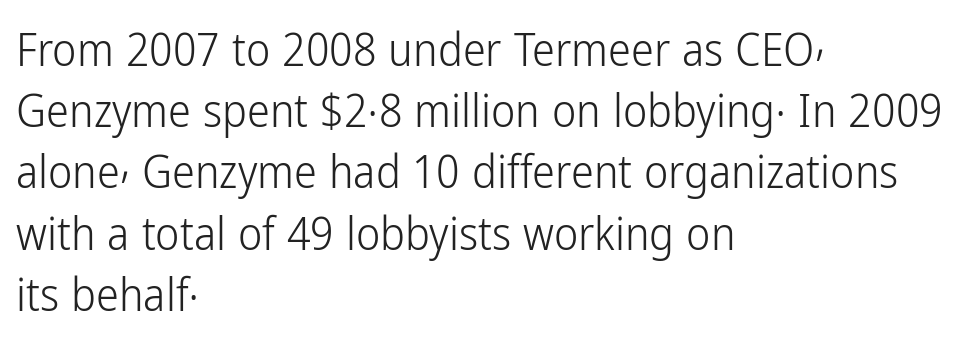
The image shows 46 px light, condensed sans-serif type, upright; set left-aligned, normal line spacing (1.33x), normal letter spacing, not underlined; low stroke contrast and a medium x-height.
